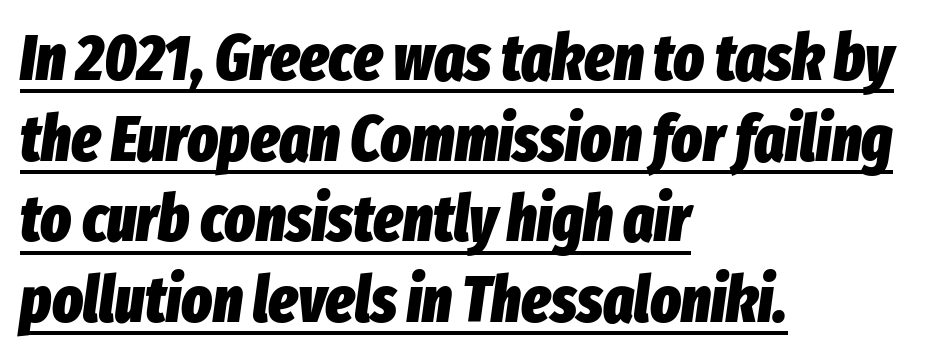
The passage shown leans; its letterforms are oblique. In terms of leading, this rendering sits right in the middle. The rendering keeps characters at their native spacing. Do the characters align in a grid? No, the font is proportional.
